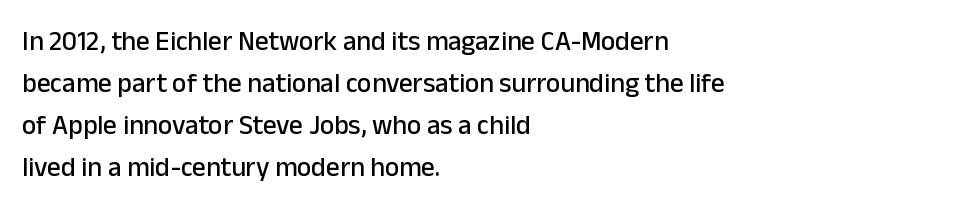
The image shows 27 px text type, upright; set left-aligned, normal line spacing (1.56x), normal letter spacing, not underlined.
